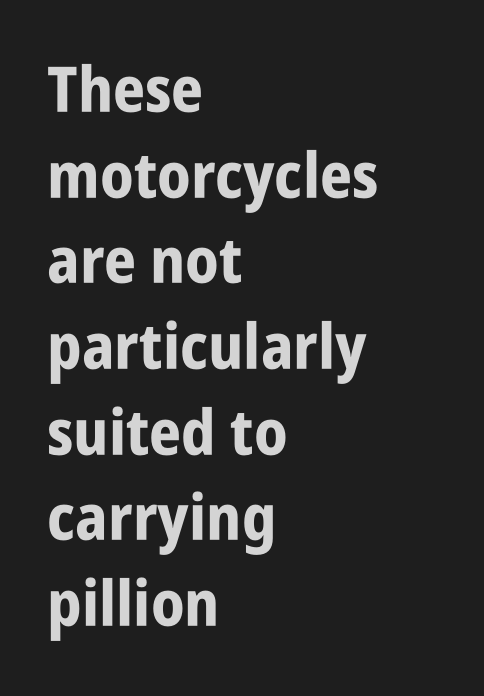
The space directly below the letters is spotless. Typeset ragged right — the left edge is the straight one. Strokes here are thick enough to call this a true bold. Each word holds together tightly as a unit, with standard inter-letter gaps. Italic? Not at all — the glyphs are vertical. Evenly set lines give the paragraph a standard silhouette.
